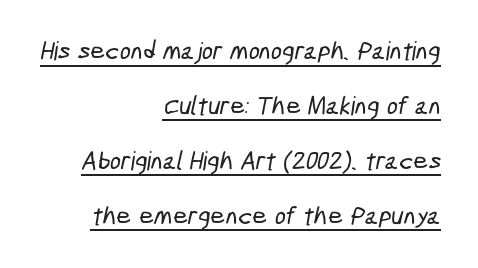
How are the letters spaced? Ordinarily, with no added tracking. The leading is generous, giving the passage an open texture. The lines in this sample share a right terminus and differ only in where they begin. The string is rendered with underlining switched on.
